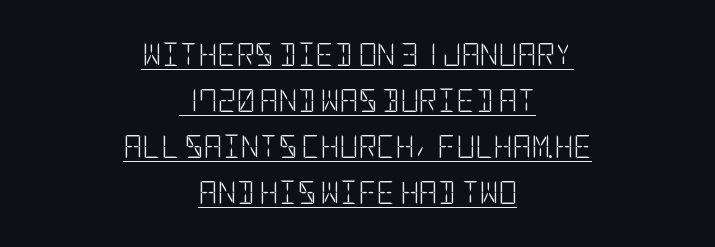
The image shows 23 px text type, upright; set centered, loose line spacing (2.0x), normal letter spacing, underlined.
